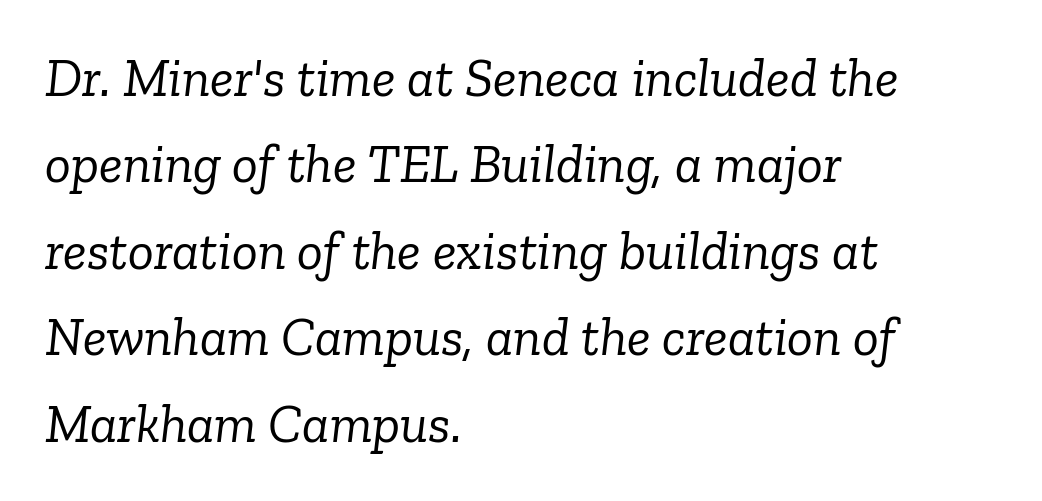
The image shows 54 px light serif type, italic (leaning right); set left-aligned, normal line spacing (1.6x), normal letter spacing, not underlined; low stroke contrast and a medium x-height.
